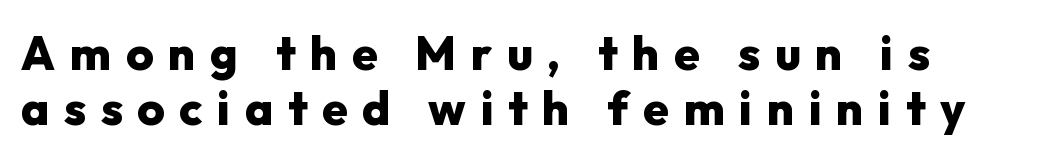
{"serif": "no", "italic": "no", "bold": "yes", "weight": "heavy", "width": "normal", "stroke_contrast": "low", "x_height": "medium", "monospaced": "no", "underline": "no", "line_spacing_ratio": 1.16, "letter_spacing": "wide", "letter_spacing_em": 0.31, "glyph_px": 47}
